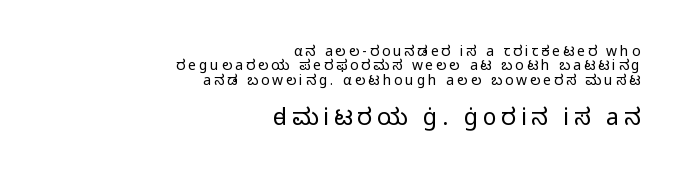
{"italic": "no", "bold": "no", "underline": "no", "align": "right", "line_spacing": "tight", "line_spacing_ratio": 1.03, "letter_spacing": "wide", "letter_spacing_em": 0.2, "larger_block": "second", "size_ratio": 1.64, "glyph_px": 23}
